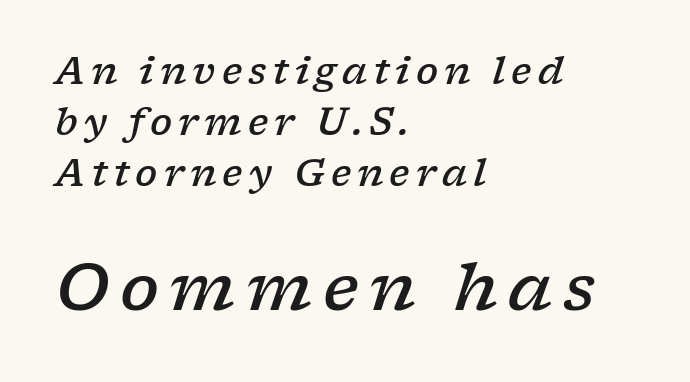
Q: Is the text bold? A: Semi-bold.
Q: Is the text italic (slanted)? A: Yes, it leans right by about 17 degrees.
Q: Is the typeface a serif or a sans-serif typeface? A: Serif.
Q: Is the text underlined? A: No.
Q: How is the paragraph aligned? A: Left-aligned.
Q: Is the spacing between lines tight, normal or loose? A: Normal.
Q: Which block of text is set in a larger size, the first (top) or the second (bottom)? A: The second (bottom) one.
Q: Width (condensed, normal, or wide)? A: Wide.
Q: Stroke contrast? A: Low.
Q: x-height? A: Medium.
Q: Monospaced? A: No.
